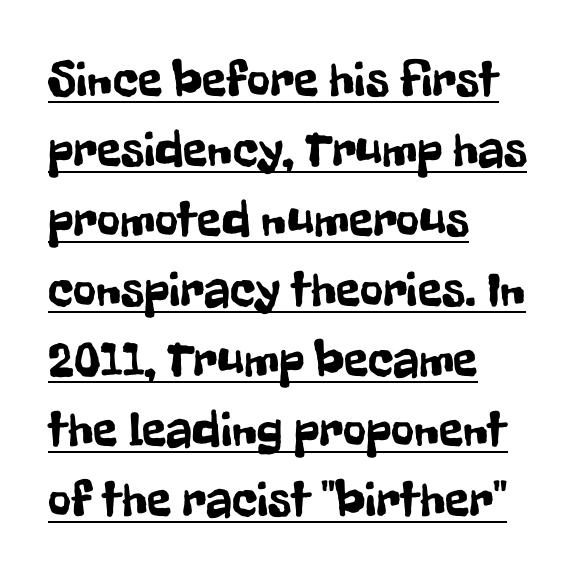
The image shows 50 px condensed sans-serif type, upright; set left-aligned, normal line spacing (1.4x), normal letter spacing, underlined; low stroke contrast and a medium x-height.
